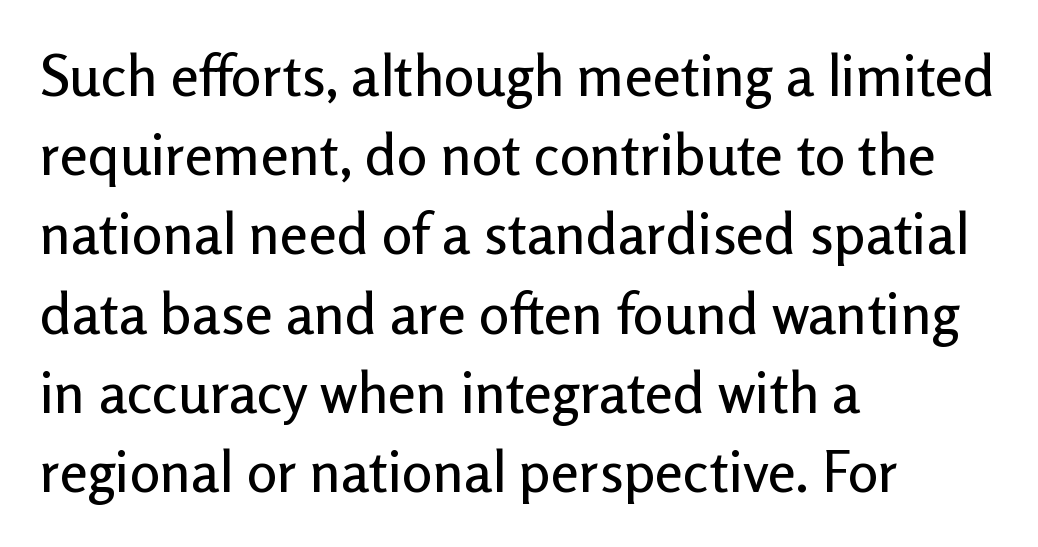
{"serif": "no", "italic": "no", "width": "normal", "stroke_contrast": "low", "x_height": "medium", "monospaced": "no", "underline": "no", "align": "left", "line_spacing": "normal", "line_spacing_ratio": 1.39, "letter_spacing": "normal", "letter_spacing_em": 0.0, "glyph_px": 57}
